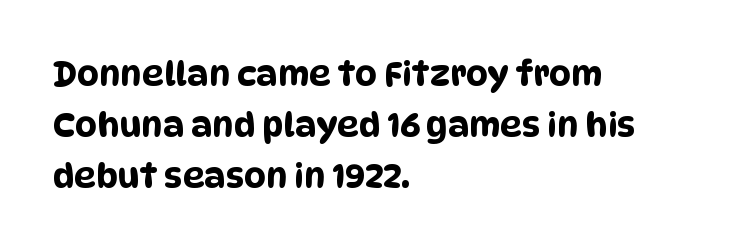
The image shows 34 px condensed sans-serif type; set left-aligned, normal line spacing (1.5x), normal letter spacing, not underlined; low stroke contrast and a large x-height.
